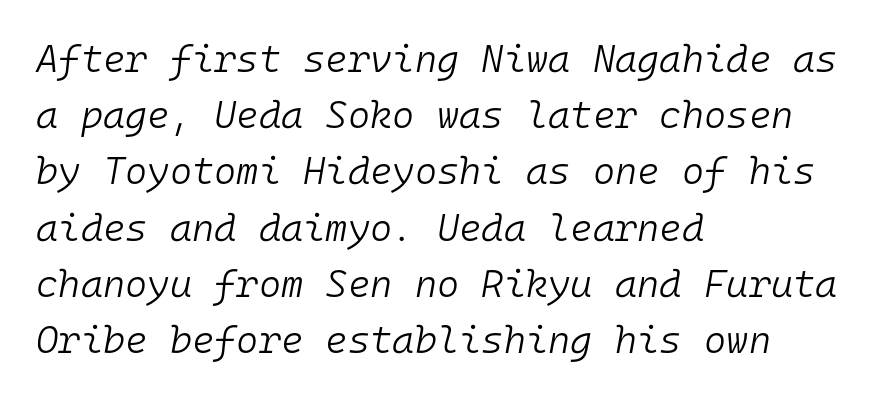
{"italic": "yes", "lean": "right", "slant_degrees": 10, "bold": "no", "weight": "light", "width": "normal", "stroke_contrast": "low", "x_height": "medium", "monospaced": "yes", "underline": "no", "align": "left", "line_spacing": "normal", "line_spacing_ratio": 1.48, "letter_spacing": "normal", "letter_spacing_em": 0.0, "glyph_px": 38}
